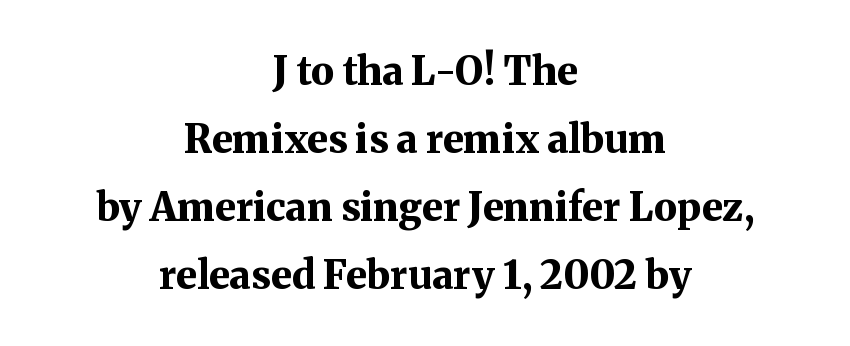
Q: Is the text bold? A: Yes.
Q: Is the text italic (slanted)? A: No, it is upright.
Q: Is the typeface a serif or a sans-serif typeface? A: Serif.
Q: Is the text underlined? A: No.
Q: How is the paragraph aligned? A: Centered.
Q: Is the spacing between letters normal or unusually wide? A: Normal.
Q: Width (condensed, normal, or wide)? A: Normal.
Q: Stroke contrast? A: Medium.
Q: x-height? A: Medium.
Q: Monospaced? A: No.
